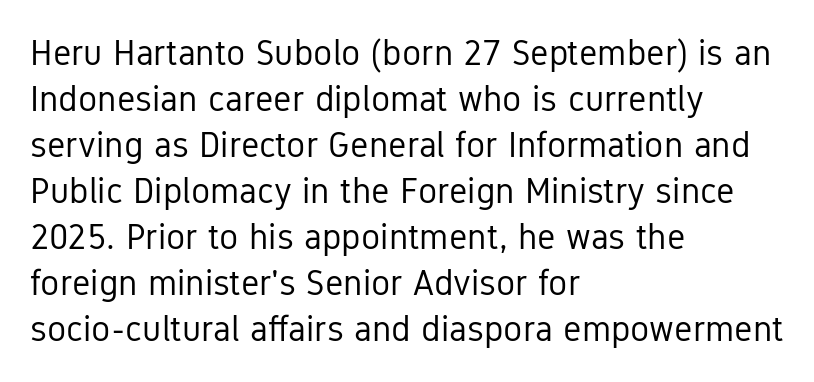
The image shows 36 px regular-weight, condensed sans-serif type, upright; set left-aligned, normal line spacing (1.28x), normal letter spacing, not underlined; low stroke contrast and a medium x-height.
